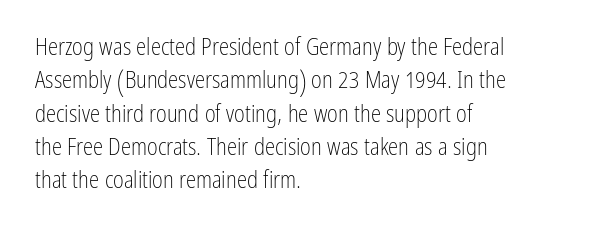
Q: Is the text bold? A: No.
Q: Is the text italic (slanted)? A: No, it is upright.
Q: Is the text underlined? A: No.
Q: How is the paragraph aligned? A: Left-aligned.
Q: Is the spacing between letters normal or unusually wide? A: Normal.
Q: Is the spacing between lines tight, normal or loose? A: Normal.
